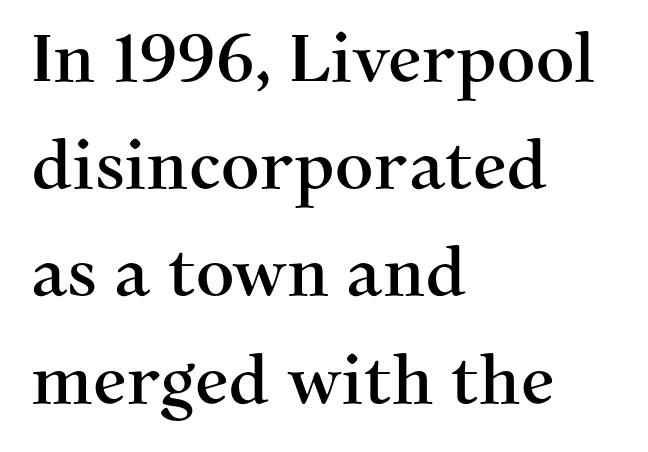
{"serif": "yes", "italic": "no", "width": "normal", "stroke_contrast": "medium", "x_height": "medium", "monospaced": "no", "underline": "no", "align": "left", "line_spacing": "normal", "line_spacing_ratio": 1.6, "letter_spacing": "normal", "letter_spacing_em": 0.0, "glyph_px": 67}
